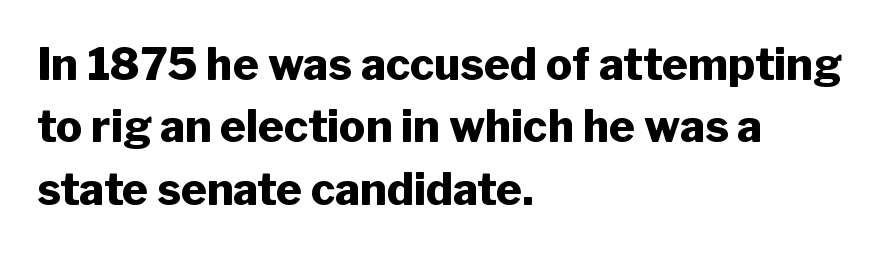
Q: Is the text bold? A: Yes.
Q: Is the text italic (slanted)? A: No, it is upright.
Q: Is the typeface a serif or a sans-serif typeface? A: Sans-serif.
Q: Is the text underlined? A: No.
Q: How is the paragraph aligned? A: Left-aligned.
Q: Is the spacing between letters normal or unusually wide? A: Normal.
Q: Is the spacing between lines tight, normal or loose? A: Normal.
Q: Width (condensed, normal, or wide)? A: Normal.
Q: Stroke contrast? A: Low.
Q: x-height? A: Medium.
Q: Monospaced? A: No.
